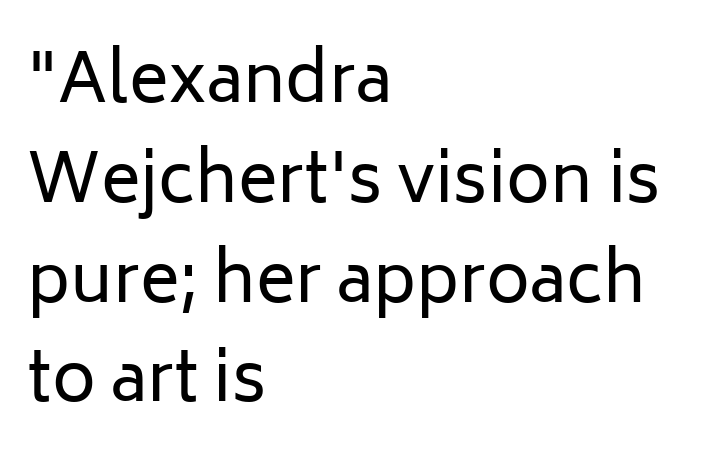
The image shows 67 px regular-weight sans-serif type, upright; set left-aligned, normal line spacing (1.49x), normal letter spacing, not underlined; low stroke contrast and a medium x-height.
